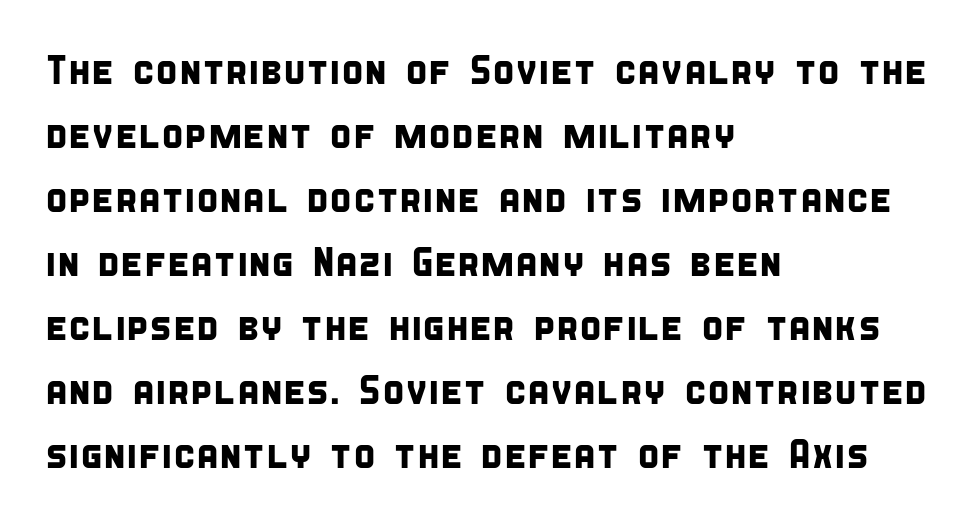
{"serif": "no", "width": "condensed", "stroke_contrast": "low", "x_height": "large", "monospaced": "no", "underline": "no", "align": "left", "line_spacing": "normal", "line_spacing_ratio": 1.56, "letter_spacing": "normal", "letter_spacing_em": 0.0, "glyph_px": 41}
